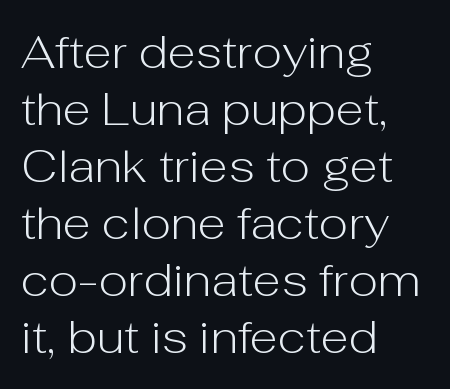
Q: Is the text bold? A: No.
Q: Is the text italic (slanted)? A: No, it is upright.
Q: Is the typeface a serif or a sans-serif typeface? A: Sans-serif.
Q: Is the text underlined? A: No.
Q: How is the paragraph aligned? A: Left-aligned.
Q: Is the spacing between letters normal or unusually wide? A: Normal.
Q: Width (condensed, normal, or wide)? A: Normal.
Q: Stroke contrast? A: Low.
Q: x-height? A: Medium.
Q: Monospaced? A: No.
